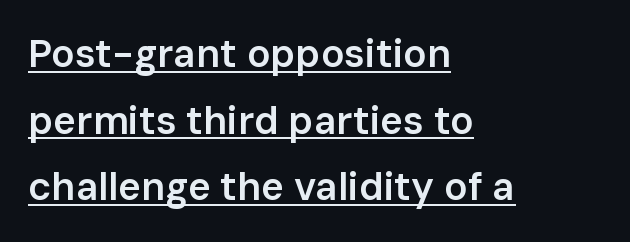
Q: Is the text bold? A: Semi-bold.
Q: Is the text italic (slanted)? A: No, it is upright.
Q: Is the typeface a serif or a sans-serif typeface? A: Sans-serif.
Q: Is the text underlined? A: Yes.
Q: How is the paragraph aligned? A: Left-aligned.
Q: Is the spacing between letters normal or unusually wide? A: Normal.
Q: Width (condensed, normal, or wide)? A: Normal.
Q: Stroke contrast? A: Low.
Q: x-height? A: Medium.
Q: Monospaced? A: No.
